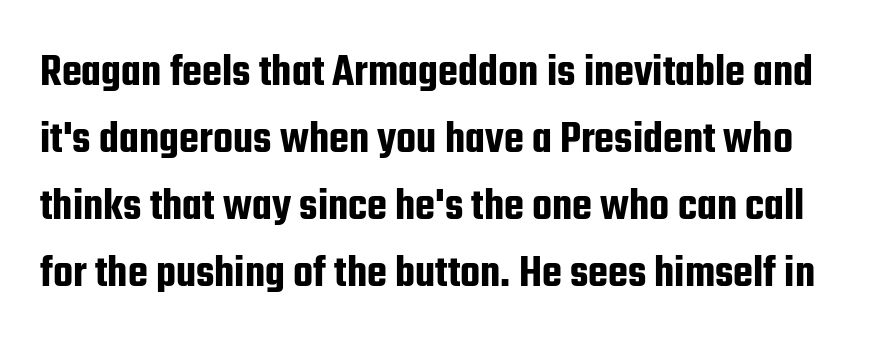
{"serif": "no", "italic": "no", "width": "condensed", "stroke_contrast": "low", "x_height": "medium", "monospaced": "no", "underline": "no", "line_spacing": "normal", "line_spacing_ratio": 1.46, "letter_spacing": "normal", "letter_spacing_em": 0.0, "glyph_px": 46}
